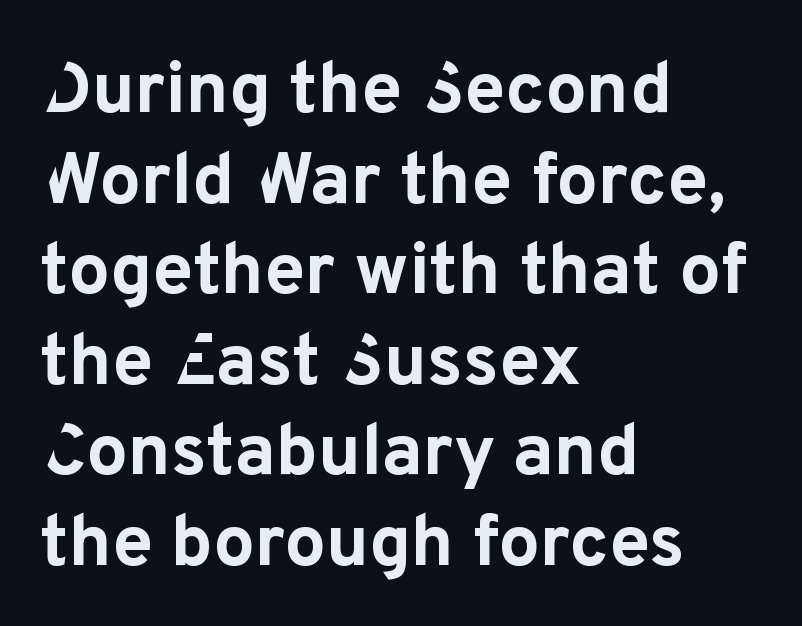
{"serif": "no", "italic": "no", "bold": "yes", "weight": "bold", "width": "normal", "stroke_contrast": "low", "x_height": "medium", "monospaced": "no", "underline": "no", "align": "left", "line_spacing_ratio": 1.24, "letter_spacing": "normal", "letter_spacing_em": 0.0, "glyph_px": 73}
